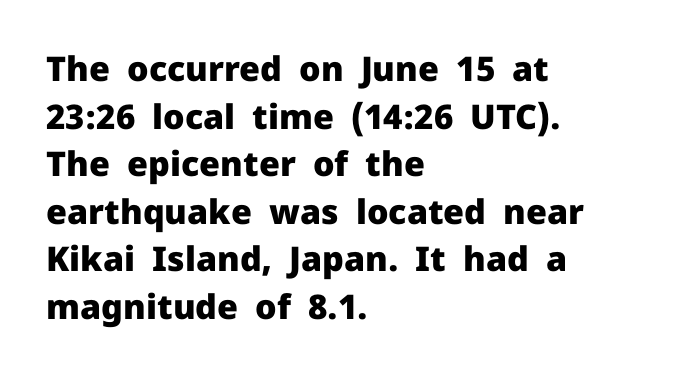
Descenders are the only things crossing below the line. Evenly set lines give the paragraph a standard silhouette. These lines keep a tight, regular rhythm from letter to letter. Every letter is thick-stroked: bold, no question. The typeface chosen for these lines omits serifs.
